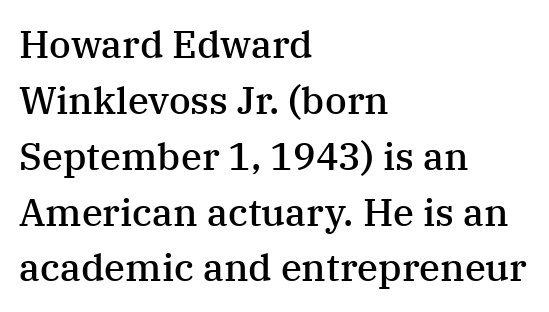
The image shows 38 px semibold serif type, upright; set left-aligned, normal line spacing (1.47x), normal letter spacing, not underlined; medium stroke contrast and a medium x-height.
